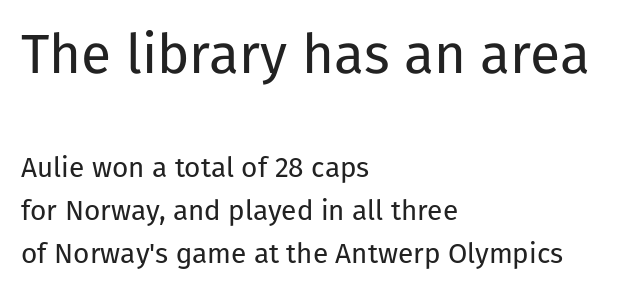
Look at the tracking — it's just the regular setting, nothing added. Here the designer chose a conventional face with non-uniform glyph widths. Ascenders rise straight up at ninety degrees. Which margin do the lines hug? The left one — the right edge is uneven.
